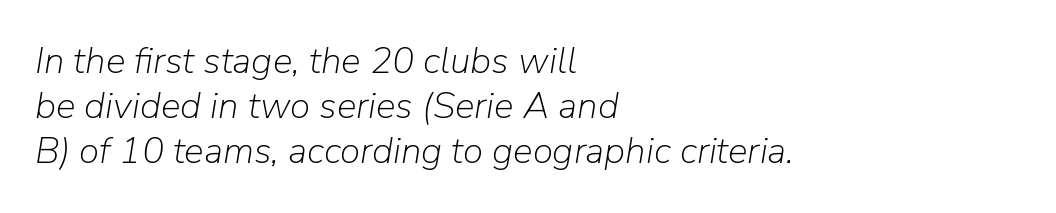
The image shows 37 px light type, italic (leaning right); set left-aligned, line spacing 1.22x, normal letter spacing, not underlined; low stroke contrast and a medium x-height.
